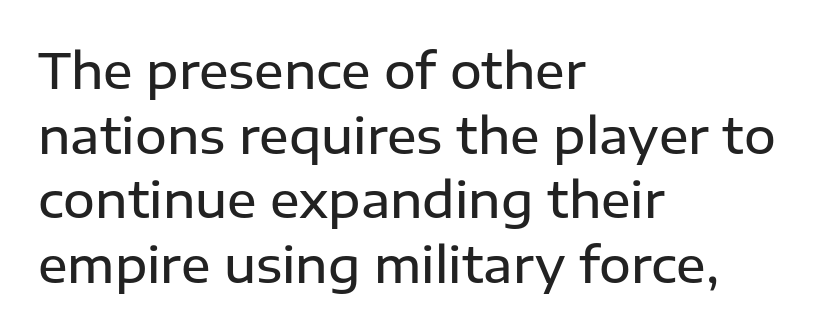
Q: Is the text bold? A: Semi-bold.
Q: Is the text italic (slanted)? A: No, it is upright.
Q: Is the typeface a serif or a sans-serif typeface? A: Sans-serif.
Q: Is the text underlined? A: No.
Q: How is the paragraph aligned? A: Left-aligned.
Q: Is the spacing between letters normal or unusually wide? A: Normal.
Q: Is the spacing between lines tight, normal or loose? A: Normal.
Q: Width (condensed, normal, or wide)? A: Normal.
Q: Stroke contrast? A: Low.
Q: x-height? A: Medium.
Q: Monospaced? A: No.
